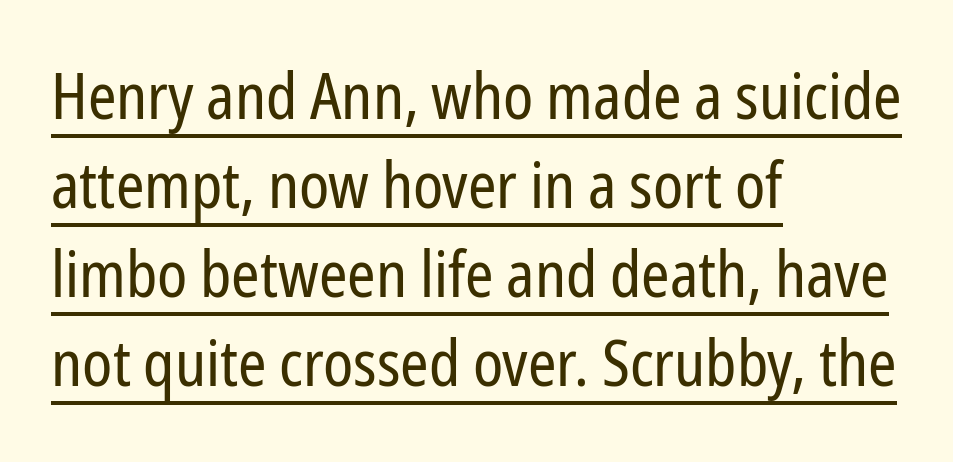
{"serif": "no", "italic": "no", "bold": "no", "weight": "regular", "width": "condensed", "stroke_contrast": "low", "x_height": "medium", "monospaced": "no", "underline": "yes", "align": "left", "line_spacing": "normal", "line_spacing_ratio": 1.39, "letter_spacing": "normal", "letter_spacing_em": 0.0, "glyph_px": 64}
